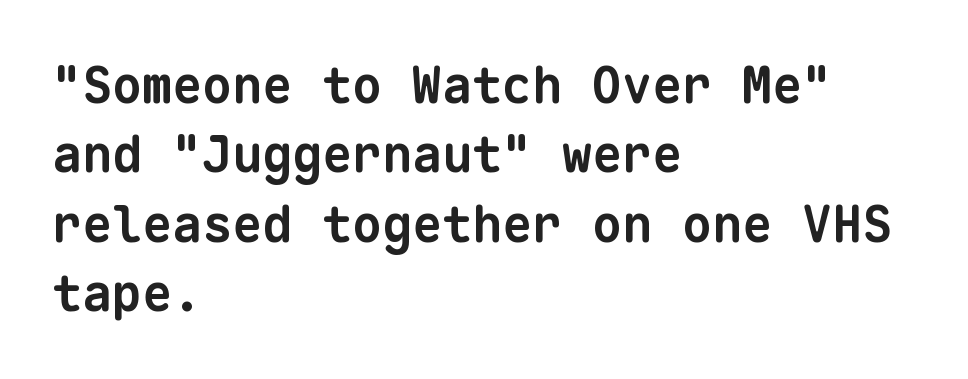
The sample has been set heavy, in full bold. The characters display no serif detailing; their extremities are plain. Notice how the passage keeps a crisp vertical edge on the left only. Quick note: underline off. A typesetter would call this zero additional tracking. One glance says typical: line gaps are just what's usual.
